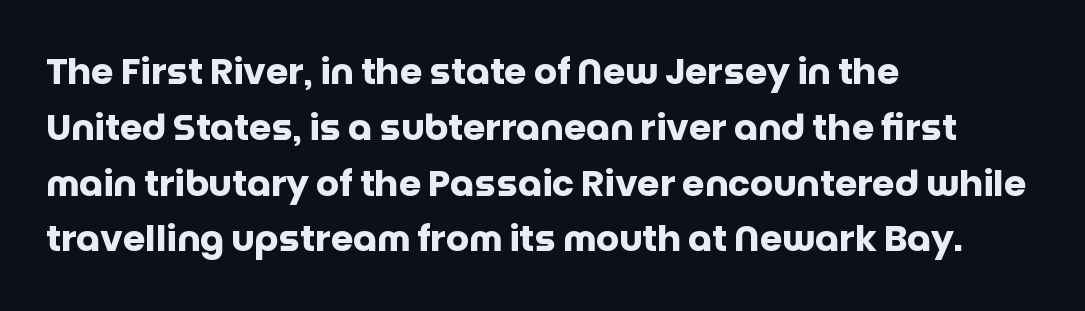
The image shows 36 px heavy sans-serif type, upright; set left-aligned, normal line spacing (1.55x), normal letter spacing, not underlined; low stroke contrast and a large x-height.
